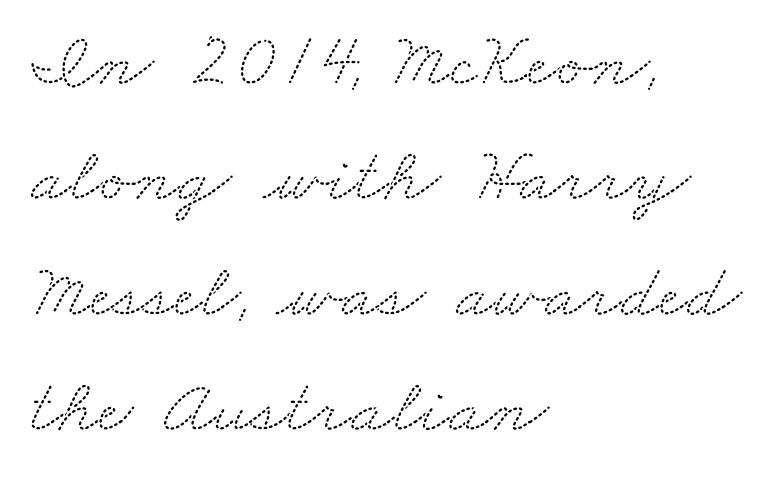
Words appear dense and cohesive because spacing is normal. Character widths vary here, with narrow letters taking less room than wide ones. Caption: multi-line text, flush left, ragged right. Does the type have serifs? Yes, each stem ends in a small foot. Summary of vertical rhythm: regular, with standard interline spacing.
